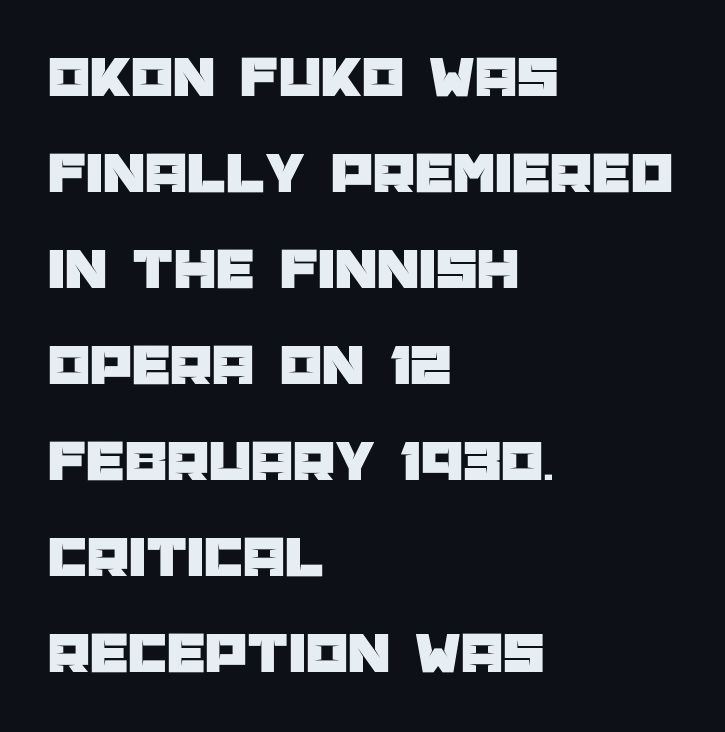
The image shows 60 px sans-serif type, upright; set left-aligned, normal line spacing (1.6x), normal letter spacing, not underlined; low stroke contrast and a large x-height.
